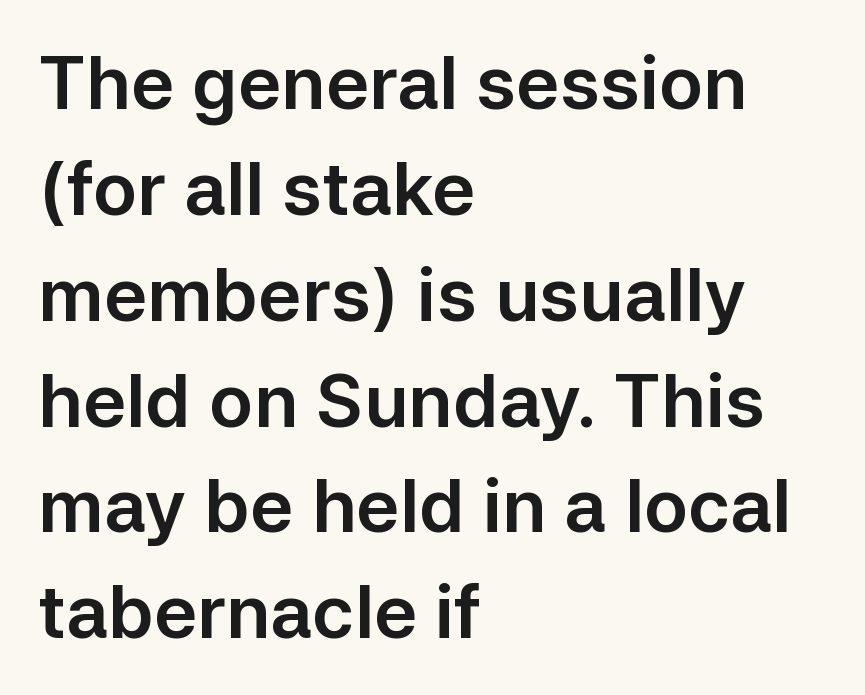
Q: Is the text italic (slanted)? A: No, it is upright.
Q: Is the typeface a serif or a sans-serif typeface? A: Sans-serif.
Q: Is the text underlined? A: No.
Q: How is the paragraph aligned? A: Left-aligned.
Q: Is the spacing between letters normal or unusually wide? A: Normal.
Q: Is the spacing between lines tight, normal or loose? A: Normal.
Q: Width (condensed, normal, or wide)? A: Normal.
Q: Stroke contrast? A: Low.
Q: x-height? A: Medium.
Q: Monospaced? A: No.
